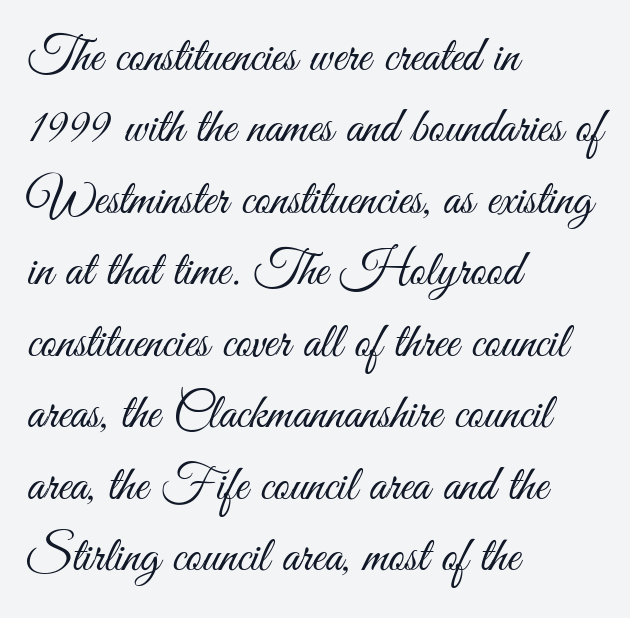
Varying glyph widths throughout — classic text-font behaviour. This block has exactly the height ordinary leading produces. Unbolded letterforms with no extra heft.
